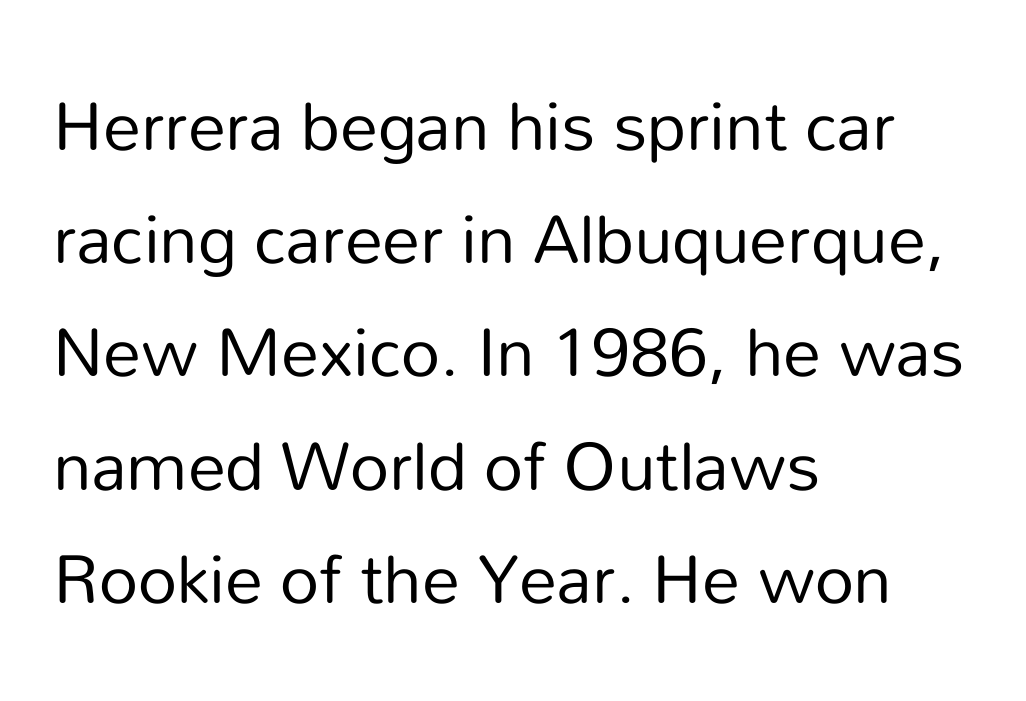
Between one letter and the next there's only the usual sliver of space. The typeface has the unassuming heft of standard copy or less. The text was rendered using a sans face with plain stroke endings. The designer left line spacing at the default. Note the varied advance widths — an 'i' is clearly narrower than an 'm'. Rendered with straight, roman letterforms.
